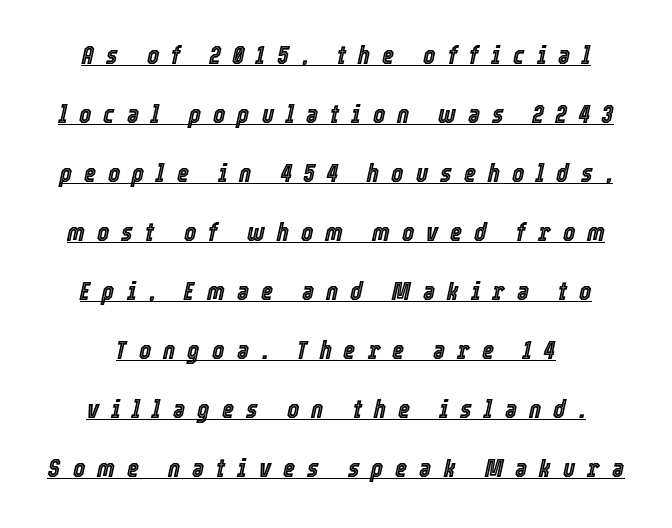
The image shows 26 px text type, italic (leaning right); set loose line spacing (2.27x), unusually wide letter spacing (+0.46 em), underlined.
